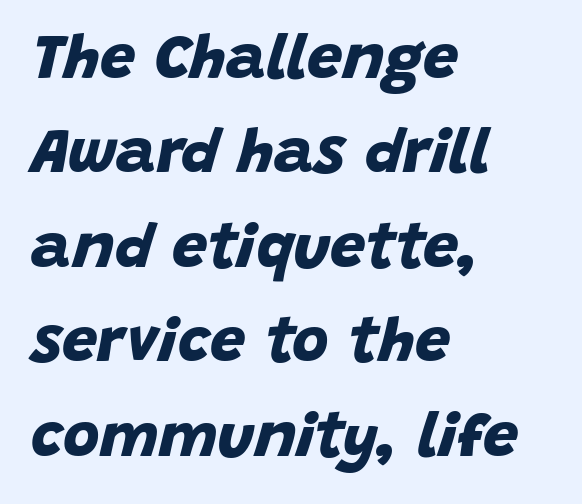
The lines in this sample share a left origin and differ only in where they stop. No feet cap the strokes, marking this as sans-serif type. Here the designer chose a conventional face with non-uniform glyph widths. The typesetting leans heavy: a genuine bold. Only glyphs here, with clear space below each row.
